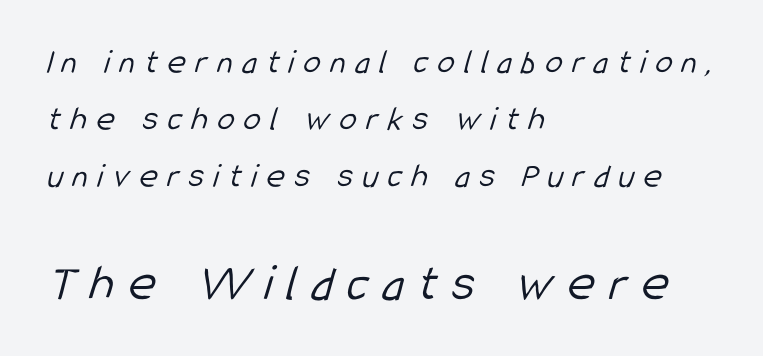
The following chunk of copy outweighs the initial chunk in type size. Is this a fixed-width face? No — the glyphs have proportional, varying widths. The passage is arranged the way most books set body copy — flush left. Stems here are at most as thick as an everyday book face. The rendering shows plain stroke endings on the letterforms — a sans-serif design.
